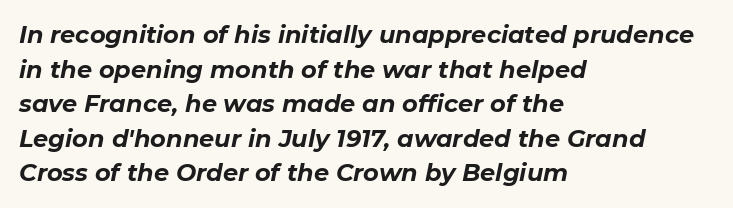
The vertical gap from one line to the next is medium. This sample uses plain, unmodified letter spacing. If you drew a line through each stem, it would be angled. The compositor pushed each line to the left boundary.
